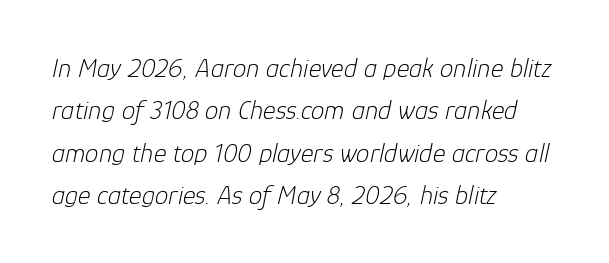
This sample uses an oblique cut, with every glyph tilted off the vertical. Honestly, the letter spacing is just normal — you wouldn't notice it. Leading matches the norm, producing a regular column. Lines of text with bare space underneath.
